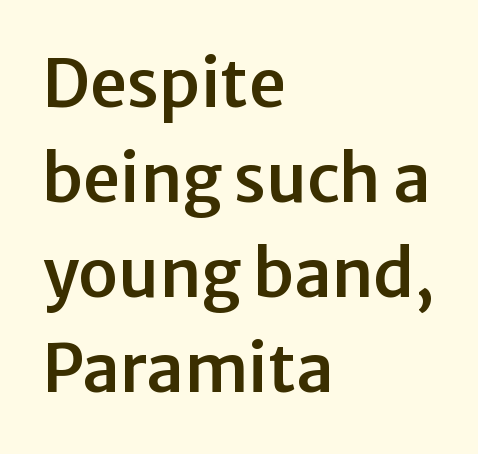
{"serif": "no", "italic": "no", "width": "normal", "stroke_contrast": "low", "x_height": "medium", "monospaced": "no", "underline": "no", "align": "left", "line_spacing": "normal", "line_spacing_ratio": 1.44, "letter_spacing": "normal", "letter_spacing_em": 0.0, "glyph_px": 66}
